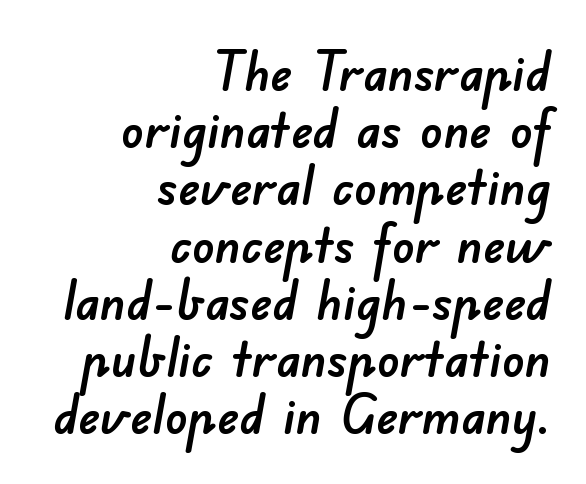
{"serif": "no", "width": "normal", "stroke_contrast": "low", "x_height": "small", "monospaced": "no", "underline": "no", "align": "right", "line_spacing": "tight", "line_spacing_ratio": 1.04, "letter_spacing": "normal", "letter_spacing_em": 0.0, "glyph_px": 55}
